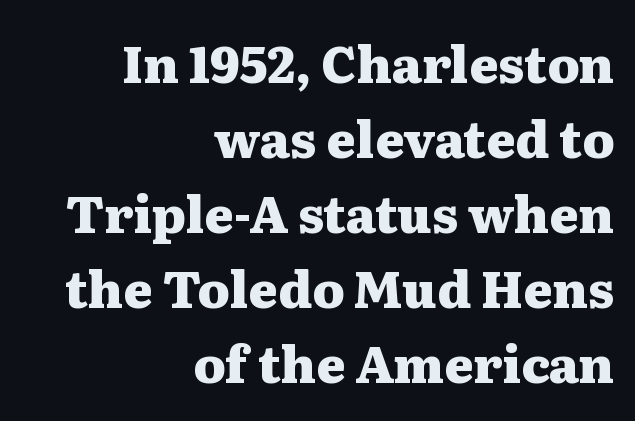
Q: Is the text bold? A: Yes.
Q: Is the text italic (slanted)? A: No, it is upright.
Q: Is the typeface a serif or a sans-serif typeface? A: Serif.
Q: Is the text underlined? A: No.
Q: How is the paragraph aligned? A: Right-aligned.
Q: Is the spacing between letters normal or unusually wide? A: Normal.
Q: Is the spacing between lines tight, normal or loose? A: Normal.
Q: Width (condensed, normal, or wide)? A: Wide.
Q: Stroke contrast? A: Medium.
Q: x-height? A: Medium.
Q: Monospaced? A: No.
